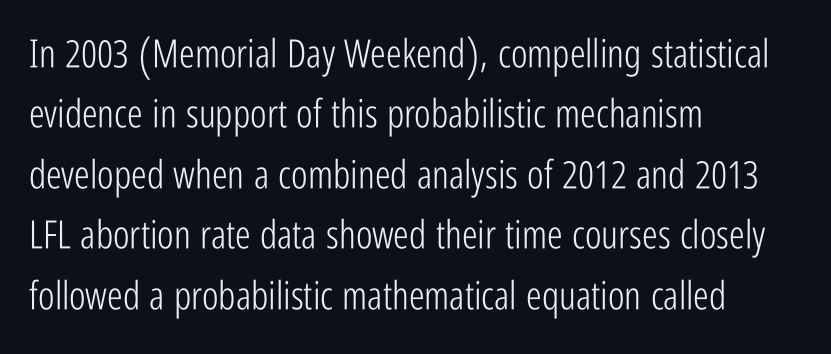
{"serif": "no", "italic": "no", "bold": "no", "weight": "light", "width": "condensed", "stroke_contrast": "low", "x_height": "medium", "monospaced": "no", "underline": "no", "align": "left", "line_spacing": "normal", "line_spacing_ratio": 1.55, "letter_spacing": "normal", "letter_spacing_em": 0.0, "glyph_px": 39}
